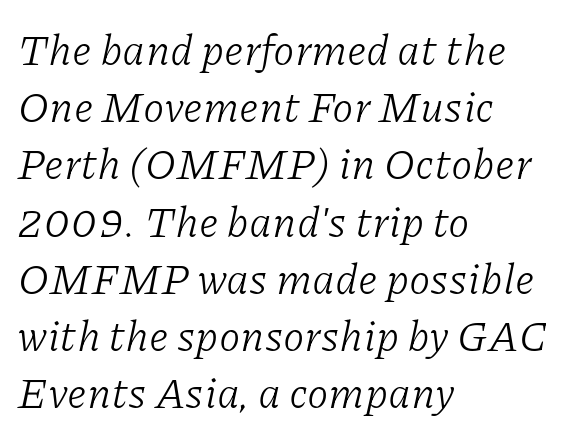
The letters are slanted; this is an italic face. These lines are set flush left with a ragged right edge. A typesetter would call this zero additional tracking. Character widths vary here, with narrow letters taking less room than wide ones.
